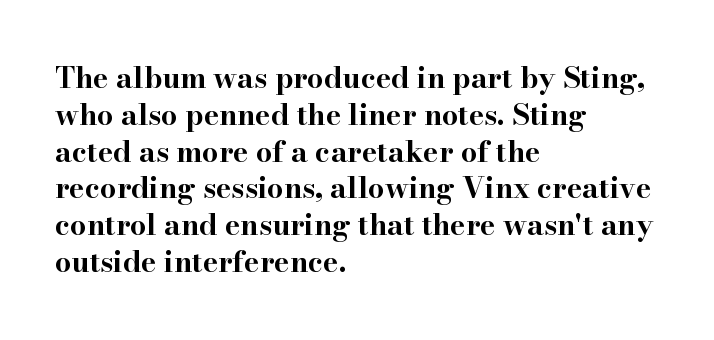
Q: Is the text bold? A: Yes.
Q: Is the text italic (slanted)? A: No, it is upright.
Q: Is the typeface a serif or a sans-serif typeface? A: Serif.
Q: Is the text underlined? A: No.
Q: How is the paragraph aligned? A: Left-aligned.
Q: Is the spacing between letters normal or unusually wide? A: Normal.
Q: Is the spacing between lines tight, normal or loose? A: Normal.
Q: Width (condensed, normal, or wide)? A: Wide.
Q: Stroke contrast? A: High.
Q: x-height? A: Small.
Q: Monospaced? A: No.
